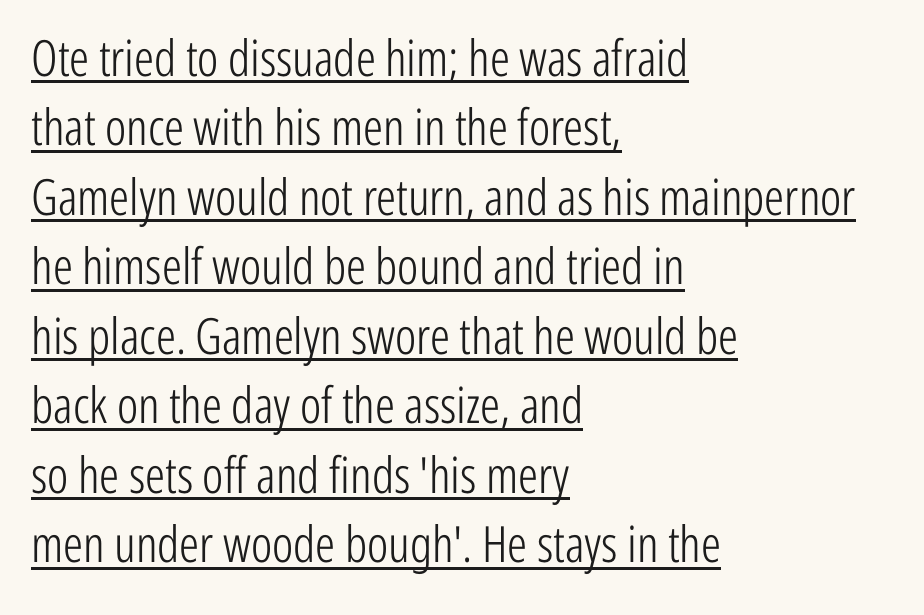
{"serif": "no", "italic": "no", "bold": "no", "weight": "light", "width": "condensed", "stroke_contrast": "low", "x_height": "medium", "monospaced": "no", "underline": "yes", "align": "left", "line_spacing": "normal", "line_spacing_ratio": 1.39, "letter_spacing": "normal", "letter_spacing_em": 0.0, "glyph_px": 50}
